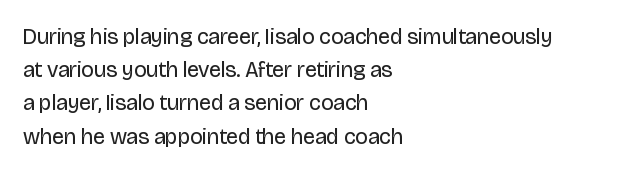
The image shows 22 px text type, upright; set left-aligned, normal line spacing (1.51x), normal letter spacing, not underlined.
